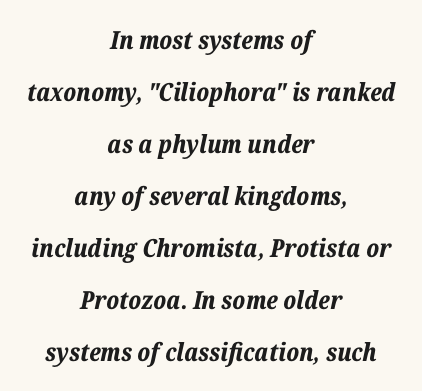
Q: Is the text bold? A: Yes.
Q: Is the text italic (slanted)? A: Yes, it leans right by about 12 degrees.
Q: Is the text underlined? A: No.
Q: How is the paragraph aligned? A: Centered.
Q: Is the spacing between letters normal or unusually wide? A: Normal.
Q: Is the spacing between lines tight, normal or loose? A: Loose.
